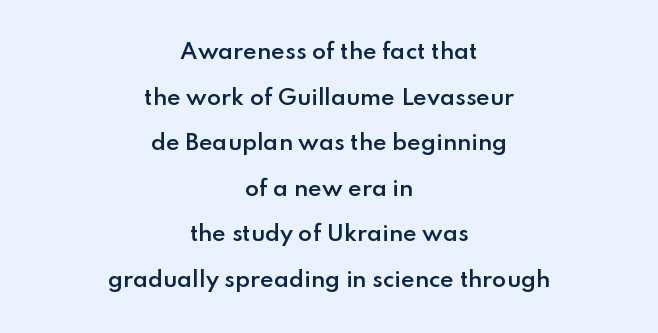
{"italic": "no", "bold": "semi", "underline": "no", "align": "center", "line_spacing": "loose", "line_spacing_ratio": 2.17, "letter_spacing": "normal", "letter_spacing_em": 0.0, "glyph_px": 21}
